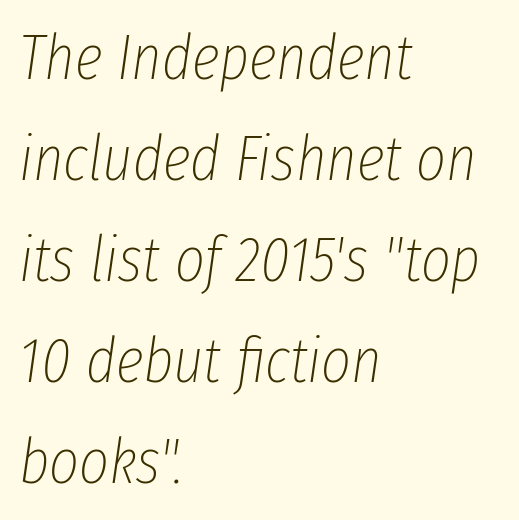
The image shows 64 px thin, condensed type, italic (leaning right); set left-aligned, normal line spacing (1.58x), normal letter spacing, not underlined; low stroke contrast and a medium x-height.
